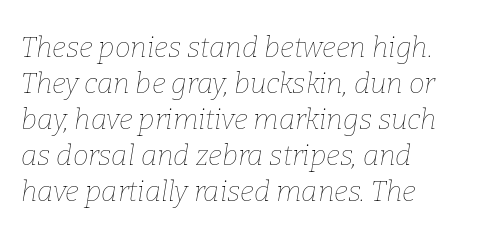
The image shows 28 px thin type, italic (leaning right); set left-aligned, normal line spacing (1.29x), normal letter spacing, not underlined; low stroke contrast and a medium x-height.
